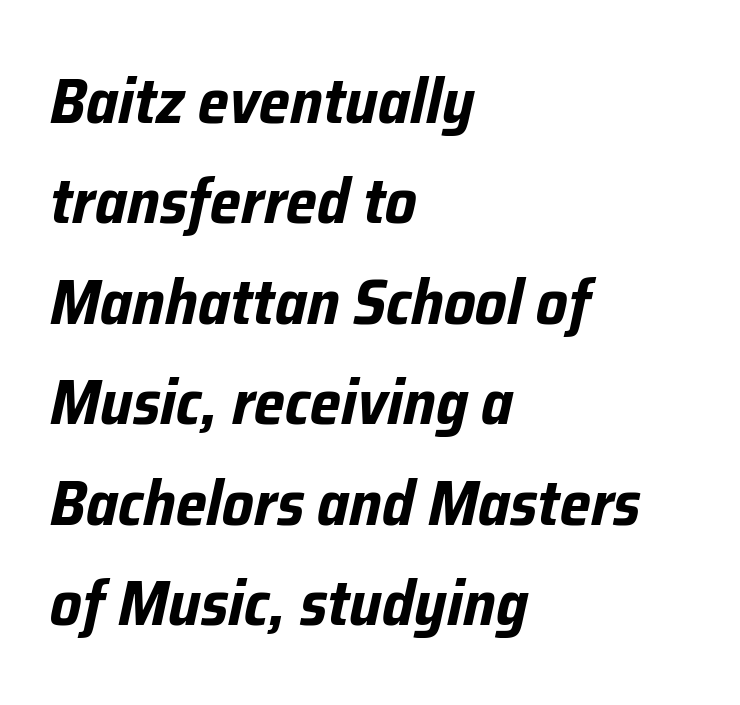
Short and long lines alike share a common starting point at left. A typesetter would call this proportional, since set widths differ per character. Words appear dense and cohesive because spacing is normal. When letters slant like this, we call the style italic.
